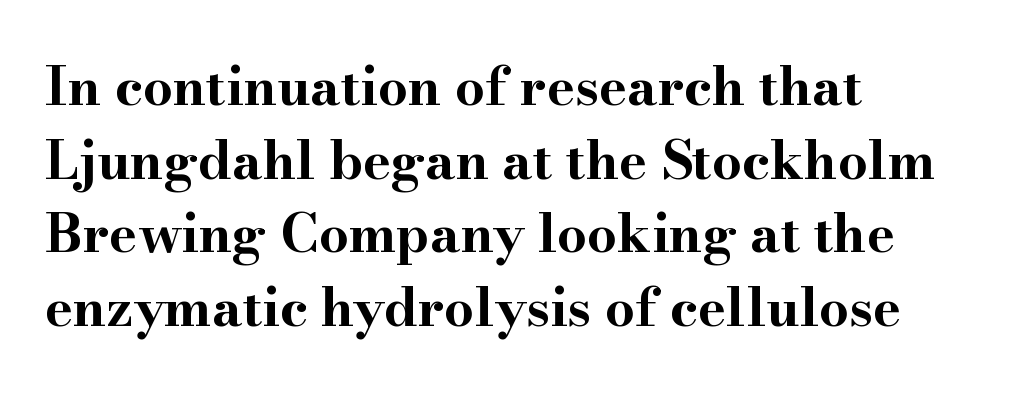
Q: Is the text bold? A: Yes.
Q: Is the text italic (slanted)? A: No, it is upright.
Q: Is the typeface a serif or a sans-serif typeface? A: Serif.
Q: Is the text underlined? A: No.
Q: How is the paragraph aligned? A: Left-aligned.
Q: Is the spacing between letters normal or unusually wide? A: Normal.
Q: Is the spacing between lines tight, normal or loose? A: Normal.
Q: Width (condensed, normal, or wide)? A: Wide.
Q: Stroke contrast? A: High.
Q: x-height? A: Small.
Q: Monospaced? A: No.
